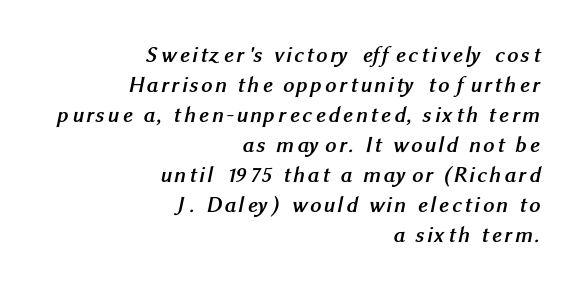
Q: Is the text bold? A: Yes.
Q: Is the text underlined? A: No.
Q: How is the paragraph aligned? A: Right-aligned.
Q: Is the spacing between lines tight, normal or loose? A: Normal.
